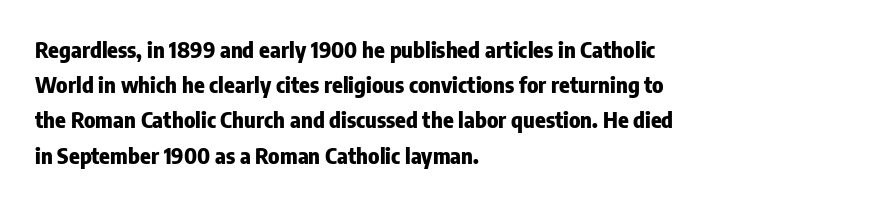
{"italic": "no", "bold": "yes", "underline": "no", "align": "left", "line_spacing": "normal", "line_spacing_ratio": 1.6, "letter_spacing": "normal", "letter_spacing_em": 0.0, "glyph_px": 22}
